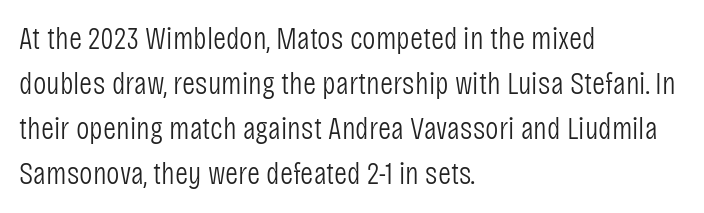
Q: Is the text bold? A: No.
Q: Is the text italic (slanted)? A: No, it is upright.
Q: Is the typeface a serif or a sans-serif typeface? A: Sans-serif.
Q: Is the text underlined? A: No.
Q: How is the paragraph aligned? A: Left-aligned.
Q: Is the spacing between letters normal or unusually wide? A: Normal.
Q: Is the spacing between lines tight, normal or loose? A: Normal.
Q: Width (condensed, normal, or wide)? A: Condensed.
Q: Stroke contrast? A: Low.
Q: x-height? A: Large.
Q: Monospaced? A: No.
